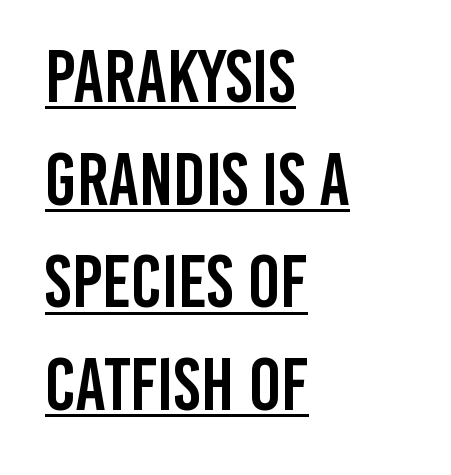
Do the characters align in a grid? No, the font is proportional. I'd call this a sans setting — the letters go barefoot. Check the space under the baseline: a stroke is drawn there. Reading down the column, the eye jumps a familiar distance to each next line. Honestly, the letter spacing is just normal — you wouldn't notice it.
